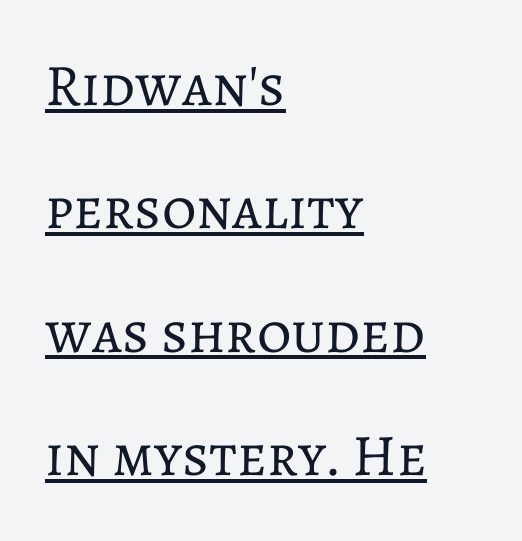
Unbolded letterforms with no extra heft. The lines in this sample share a left origin and differ only in where they stop. Notice how a bar underscores the lettering throughout. Does the lettering tilt? It doesn't — this is upright. Does extra space separate the letters? No, they use regular spacing. Each letter keeps its own natural width here, so spacing adapts to shape.
